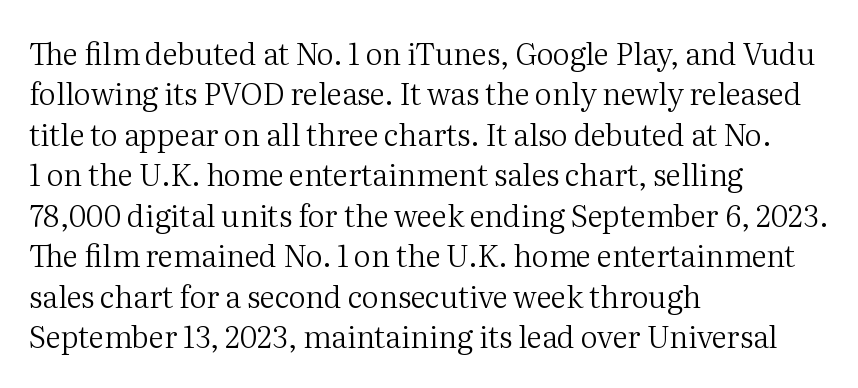
Q: Is the text bold? A: No.
Q: Is the text italic (slanted)? A: No, it is upright.
Q: Is the typeface a serif or a sans-serif typeface? A: Serif.
Q: Is the text underlined? A: No.
Q: How is the paragraph aligned? A: Left-aligned.
Q: Is the spacing between letters normal or unusually wide? A: Normal.
Q: Is the spacing between lines tight, normal or loose? A: Normal.
Q: Width (condensed, normal, or wide)? A: Normal.
Q: Stroke contrast? A: Medium.
Q: x-height? A: Medium.
Q: Monospaced? A: No.
